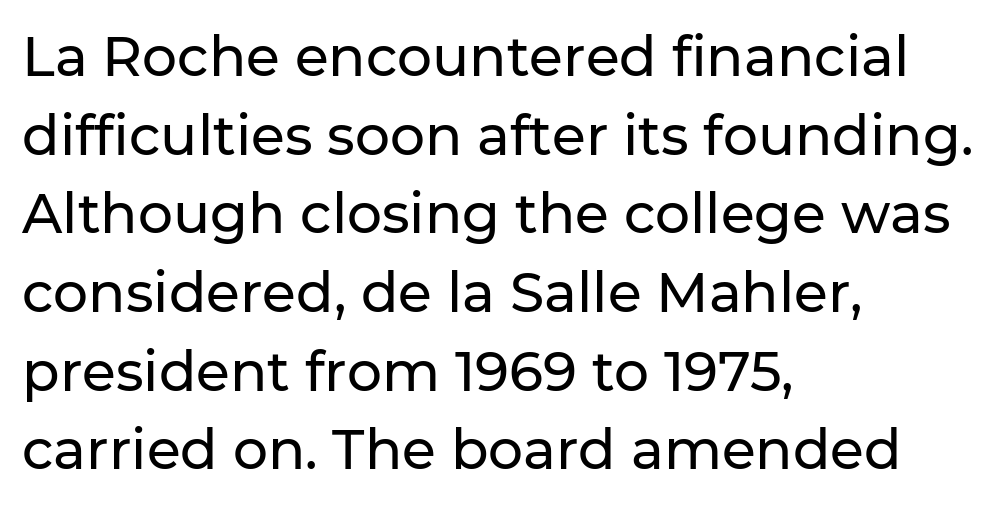
Q: Is the text italic (slanted)? A: No, it is upright.
Q: Is the typeface a serif or a sans-serif typeface? A: Sans-serif.
Q: Is the text underlined? A: No.
Q: How is the paragraph aligned? A: Left-aligned.
Q: Is the spacing between letters normal or unusually wide? A: Normal.
Q: Is the spacing between lines tight, normal or loose? A: Normal.
Q: Width (condensed, normal, or wide)? A: Normal.
Q: Stroke contrast? A: Low.
Q: x-height? A: Medium.
Q: Monospaced? A: No.
